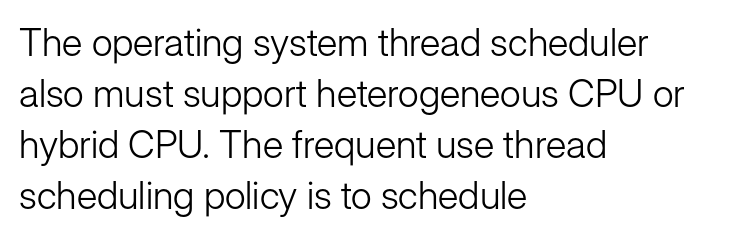
The image shows 38 px light sans-serif type, upright; set left-aligned, normal line spacing (1.34x), normal letter spacing, not underlined; low stroke contrast and a medium x-height.
